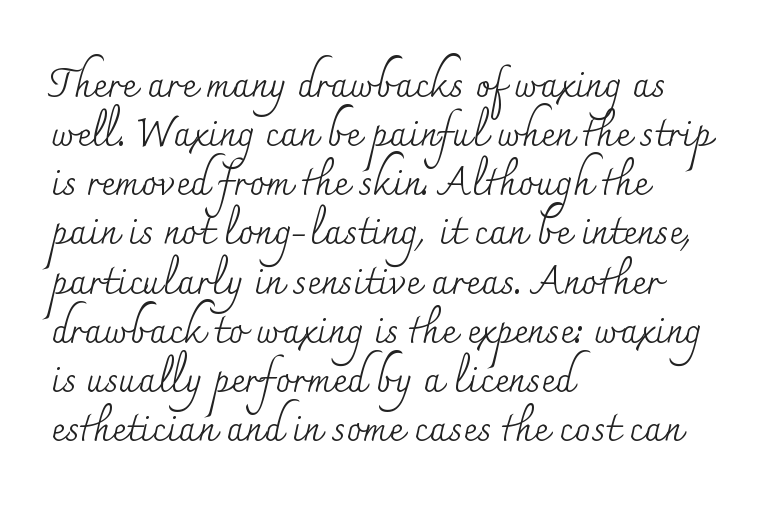
The image shows 39 px regular-weight serif type; set left-aligned, normal line spacing (1.26x), normal letter spacing, not underlined; medium stroke contrast and a small x-height.
